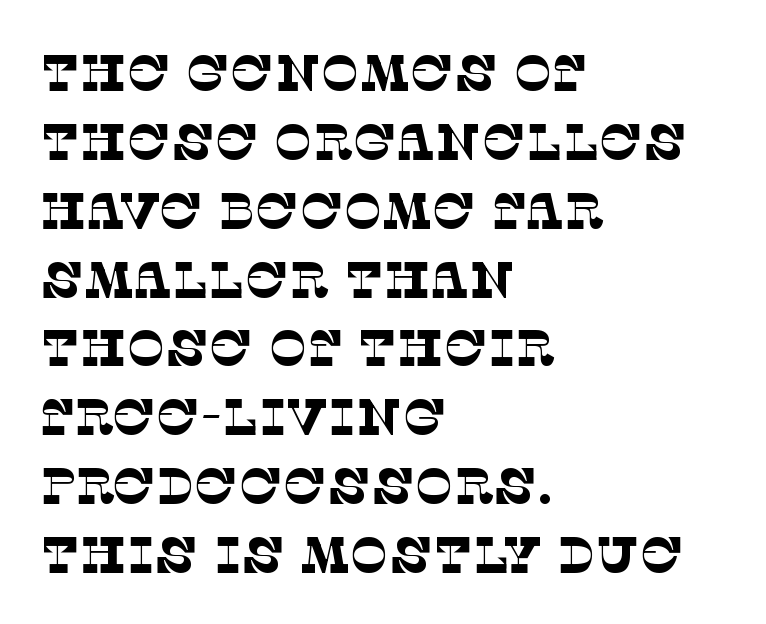
What kind of face is this? One with serifs. The setting favours the left margin, as ordinary paragraphs usually do. A bare baseline throughout the passage. The rows are spaced the way most documents space them. The strokes are not fattened; the text isn't bold.
